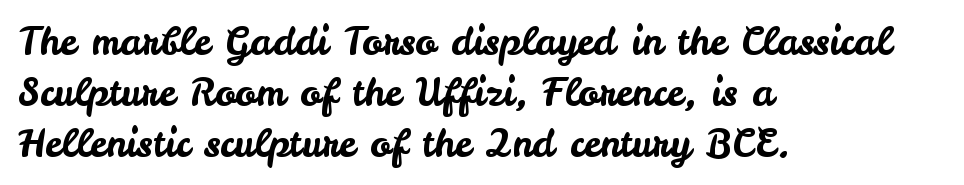
This rendering uses left alignment, leaving the right contour irregular. Does the leading feel generous? No, just average. No extra tracking has been applied to these lines. Underline: absent.
